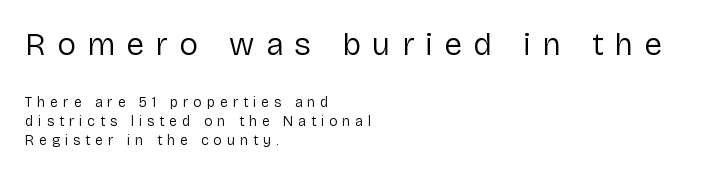
{"serif": "no", "italic": "no", "bold": "no", "weight": "regular", "width": "normal", "stroke_contrast": "low", "x_height": "medium", "monospaced": "no", "underline": "no", "align": "left", "line_spacing": "normal", "line_spacing_ratio": 1.34, "letter_spacing": "wide", "letter_spacing_em": 0.35, "larger_block": "first", "size_ratio": 2.29, "glyph_px": 32}
